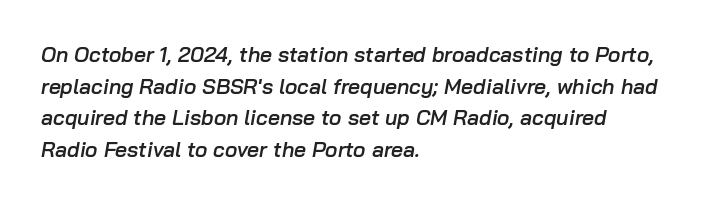
The line texture is even and compact thanks to regular tracking. The setting favours the left margin, as ordinary paragraphs usually do. The characters look somewhat weighty, a semibold short of true bold. The specimen omits any rule beneath the text block's lines. Vertically, the passage feels balanced, rows spaced as you'd expect. Style check: oblique.
